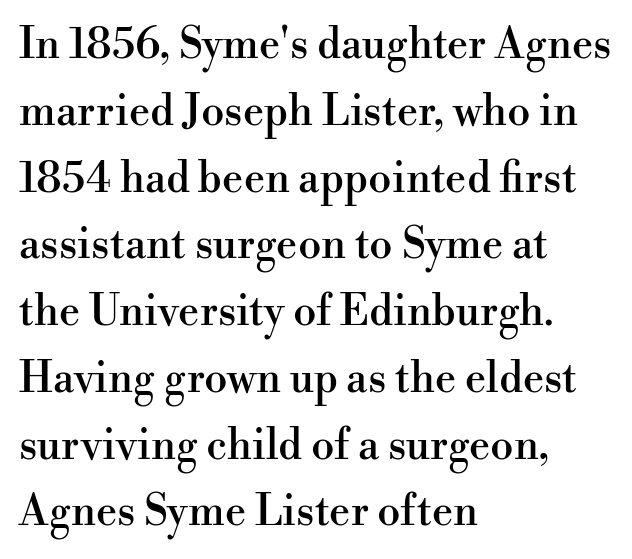
The image shows 42 px serif type, upright; set left-aligned, normal line spacing (1.59x), normal letter spacing, not underlined; high stroke contrast and a small x-height.
